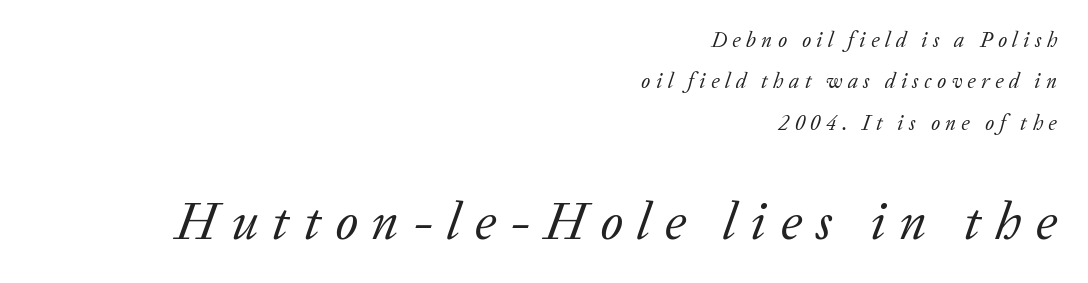
Q: Is the text bold? A: No.
Q: Is the text italic (slanted)? A: Yes, it leans right by about 20 degrees.
Q: Is the typeface a serif or a sans-serif typeface? A: Serif.
Q: Is the text underlined? A: No.
Q: How is the paragraph aligned? A: Right-aligned.
Q: Is the spacing between letters normal or unusually wide? A: Unusually wide.
Q: Is the spacing between lines tight, normal or loose? A: Loose.
Q: Which block of text is set in a larger size, the first (top) or the second (bottom)? A: The second (bottom) one.
Q: Width (condensed, normal, or wide)? A: Normal.
Q: Stroke contrast? A: Low.
Q: x-height? A: Medium.
Q: Monospaced? A: No.
